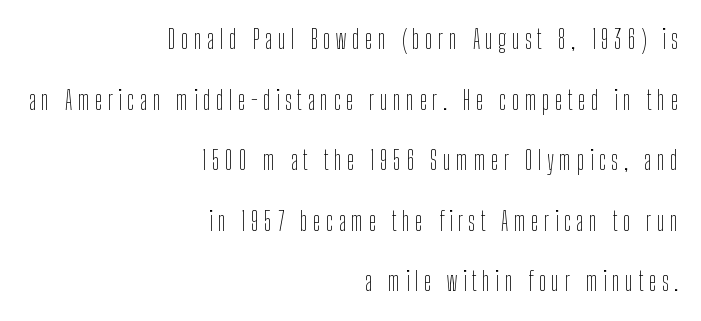
The gap between lines stays unmarked. These glyphs show unthickened strokes, regular width or finer. A typesetter would call this heavily tracked-out type. The font's upright variant was chosen for this text.
